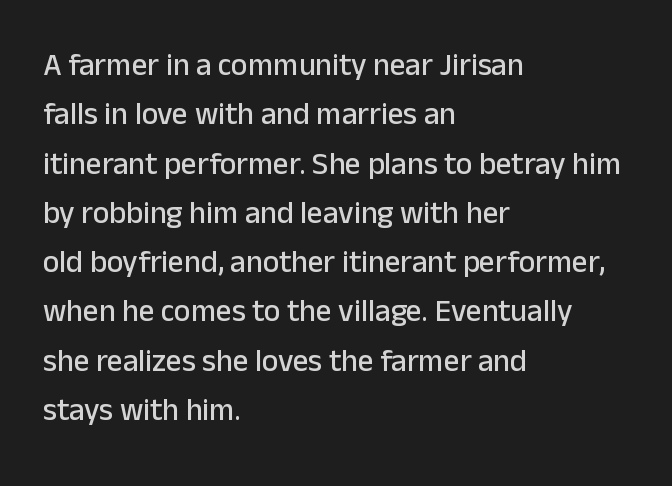
{"serif": "no", "italic": "no", "width": "normal", "stroke_contrast": "low", "x_height": "medium", "monospaced": "no", "underline": "no", "align": "left", "line_spacing": "normal", "line_spacing_ratio": 1.59, "letter_spacing": "normal", "letter_spacing_em": 0.0, "glyph_px": 31}
